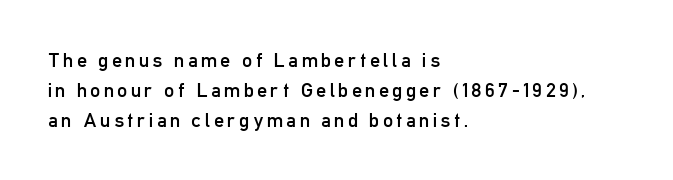
{"italic": "no", "bold": "no", "underline": "no", "align": "left", "line_spacing": "normal", "line_spacing_ratio": 1.5, "glyph_px": 20}
